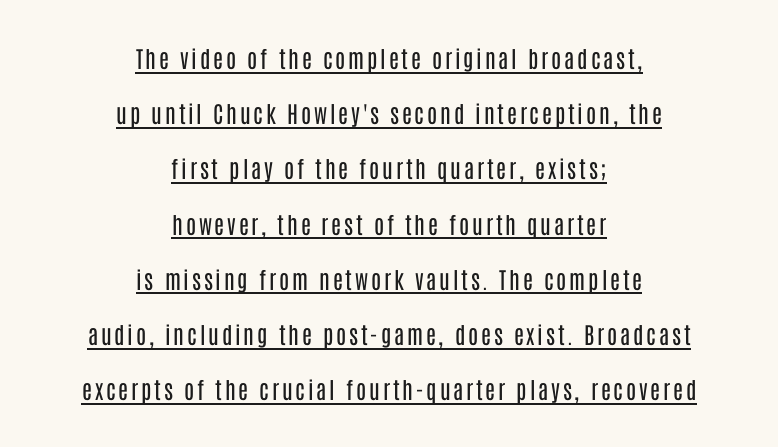
The image shows 23 px text type, upright; set centered, loose line spacing (2.4x), underlined.
